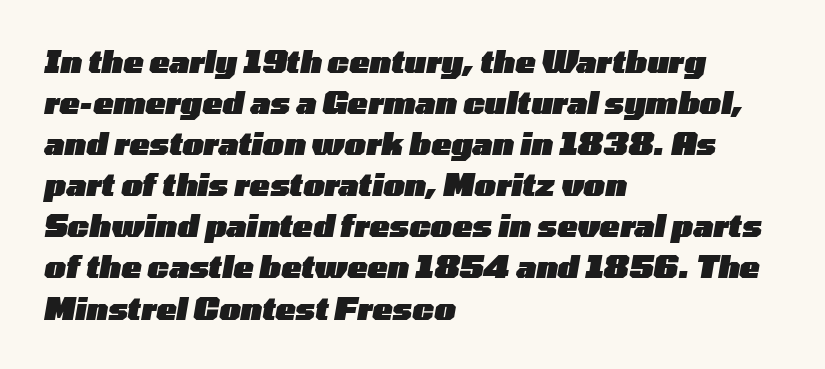
{"italic": "yes", "lean": "right", "slant_degrees": 10, "bold": "yes", "weight": "heavy", "width": "wide", "stroke_contrast": "low", "x_height": "medium", "monospaced": "no", "underline": "no", "align": "left", "line_spacing": "normal", "line_spacing_ratio": 1.37, "letter_spacing": "normal", "letter_spacing_em": 0.0, "glyph_px": 30}
